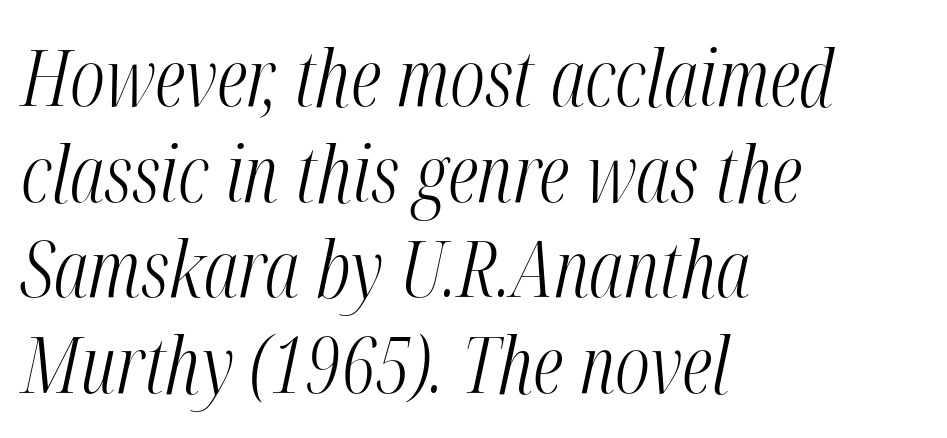
The image shows 79 px light, condensed type, italic (leaning right); set left-aligned, line spacing 1.21x, normal letter spacing, not underlined; medium stroke contrast and a medium x-height.
